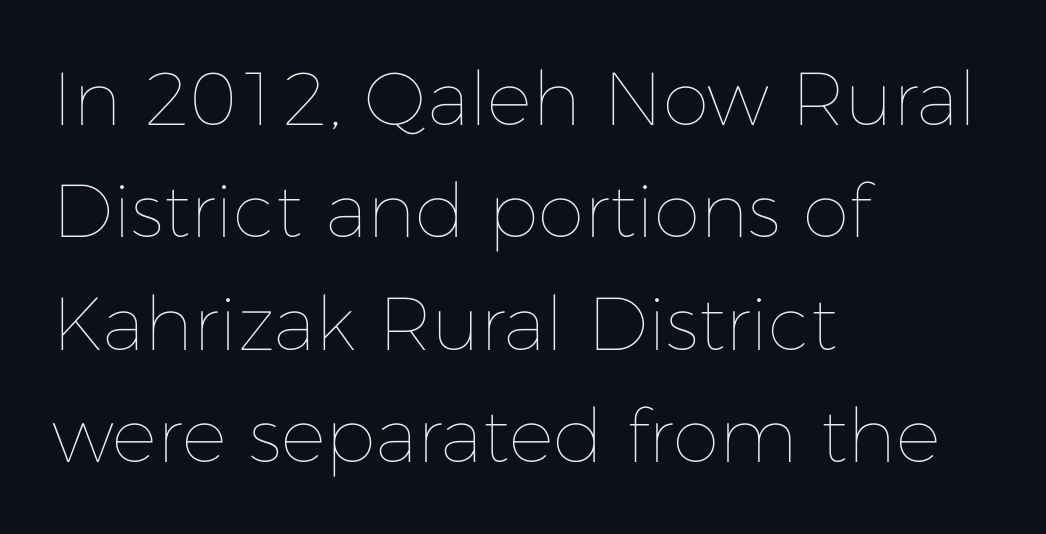
{"italic": "no", "bold": "no", "weight": "thin", "width": "normal", "stroke_contrast": "low", "x_height": "medium", "monospaced": "no", "underline": "no", "align": "left", "line_spacing": "normal", "line_spacing_ratio": 1.5, "letter_spacing": "normal", "letter_spacing_em": 0.0, "glyph_px": 75}
